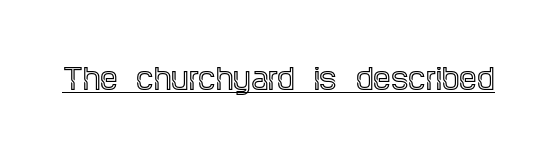
{"serif": "yes", "italic": "no", "width": "condensed", "x_height": "large", "monospaced": "no", "underline": "yes", "letter_spacing": "normal", "letter_spacing_em": 0.0, "glyph_px": 28}
